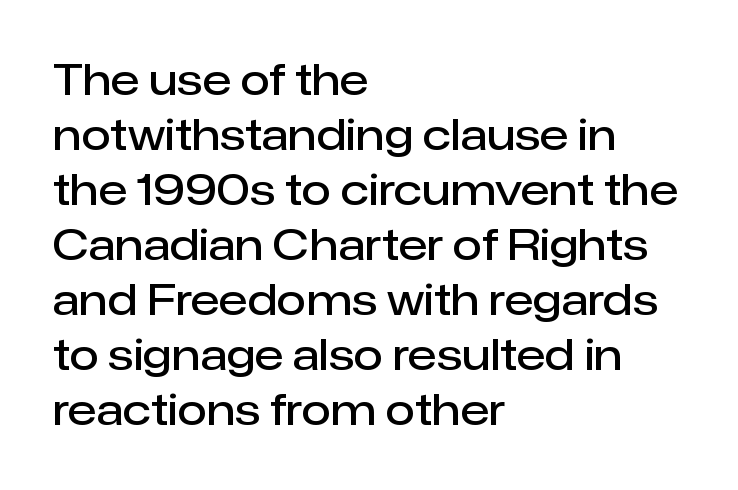
Observe the ordinary spacing: letters are neighbours, not strangers. Successive baselines arrive at the customary interval. Each letter's strokes conclude bluntly, with no projecting serifs. Posture: vertical. If you drew a ruler down the left edge, every line would touch it. Compared with an ordinary text face, these strokes are moderately heavier — a semibold.
